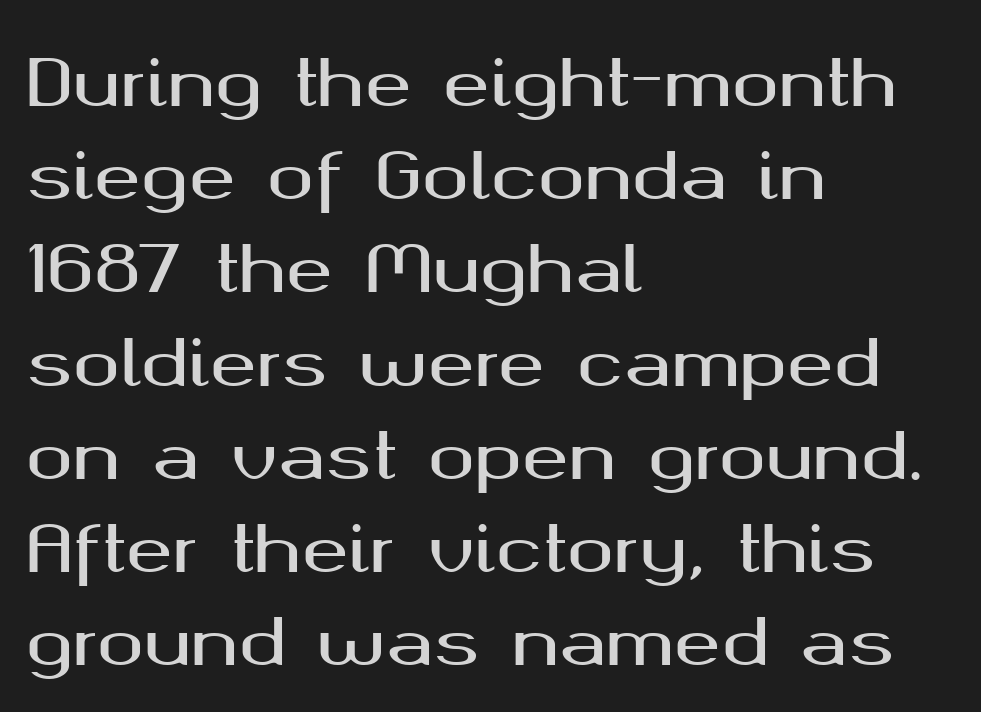
{"serif": "no", "italic": "no", "width": "wide", "stroke_contrast": "medium", "x_height": "medium", "monospaced": "no", "underline": "no", "align": "left", "line_spacing": "normal", "line_spacing_ratio": 1.48, "letter_spacing": "normal", "letter_spacing_em": 0.0, "glyph_px": 63}
